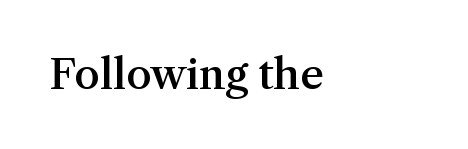
The letters advance in unequal steps, a hallmark of proportional type. I'd call this a serif setting — the letters wear small feet. The face used here is a semibold: visibly heavier than regular, lighter than bold. Check the space under the baseline: it is left empty.
